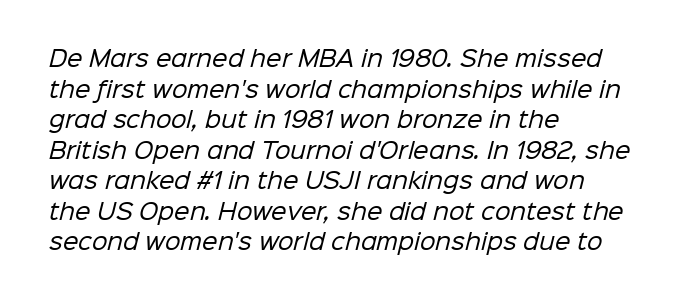
Q: Is the text bold? A: No.
Q: Is the text underlined? A: No.
Q: How is the paragraph aligned? A: Left-aligned.
Q: Is the spacing between letters normal or unusually wide? A: Normal.
Q: Is the spacing between lines tight, normal or loose? A: Normal.
